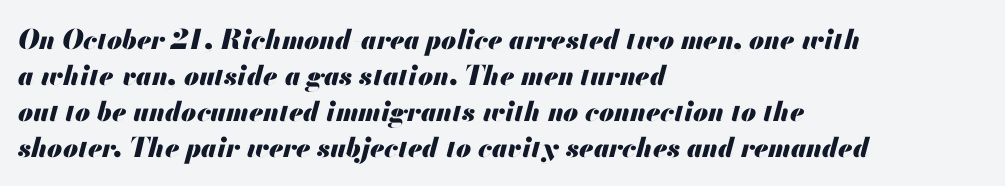
{"italic": "yes", "lean": "right", "slant_degrees": 13, "bold": "yes", "underline": "no", "align": "left", "line_spacing": "normal", "line_spacing_ratio": 1.33, "letter_spacing": "normal", "letter_spacing_em": 0.0, "glyph_px": 27}
